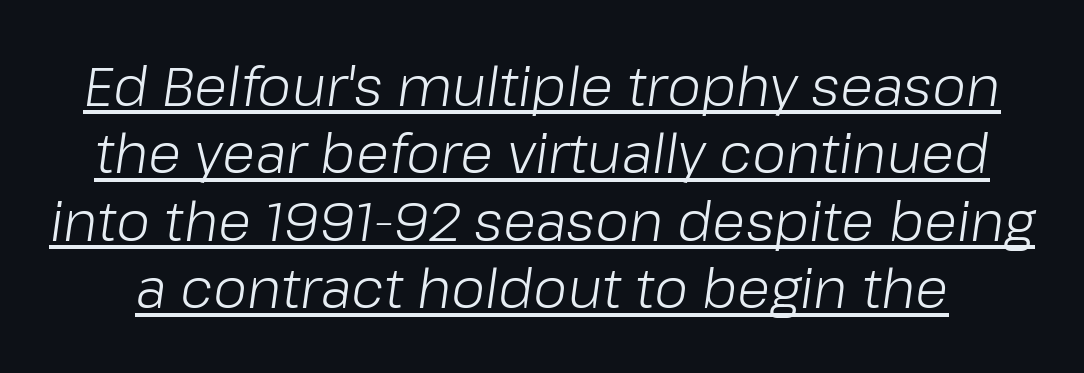
Posture: slanted. Looks like regular typesetting: each glyph gets only the width it needs. Here the glyphs are tracked normally, forming tight word shapes. Stem width sits at or under what a default text font uses. Honestly, the row spacing looks completely unremarkable.
